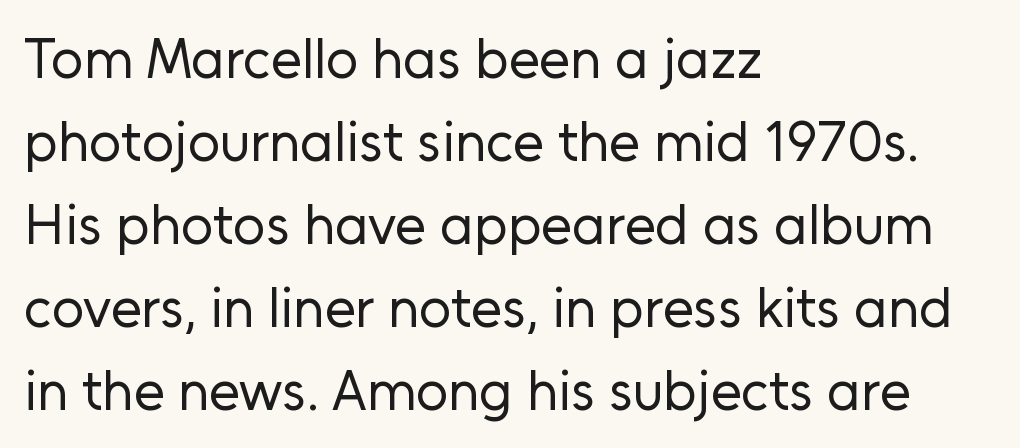
The image shows 56 px regular-weight sans-serif type, upright; set left-aligned, normal line spacing (1.48x), normal letter spacing, not underlined; low stroke contrast and a medium x-height.
